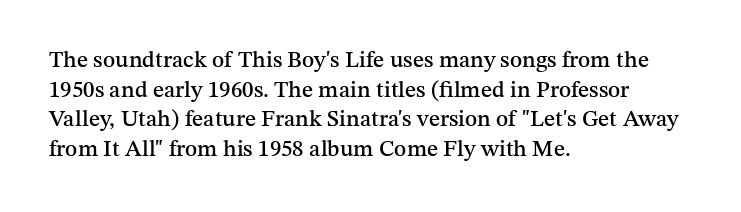
{"italic": "no", "underline": "no", "align": "left", "line_spacing": "normal", "line_spacing_ratio": 1.29, "letter_spacing": "normal", "letter_spacing_em": 0.0, "glyph_px": 23}
